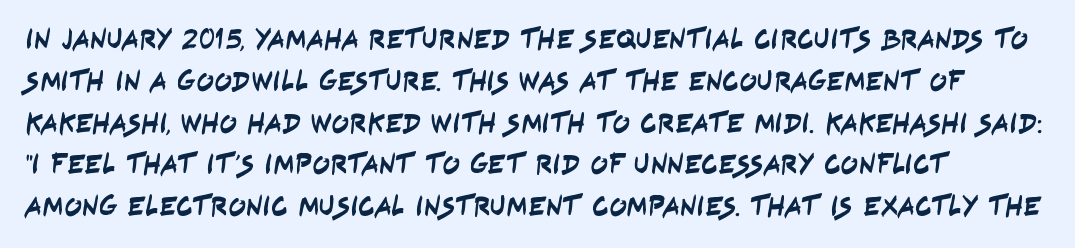
The image shows 29 px condensed sans-serif type; set normal line spacing (1.44x), normal letter spacing, not underlined; low stroke contrast and a large x-height.
